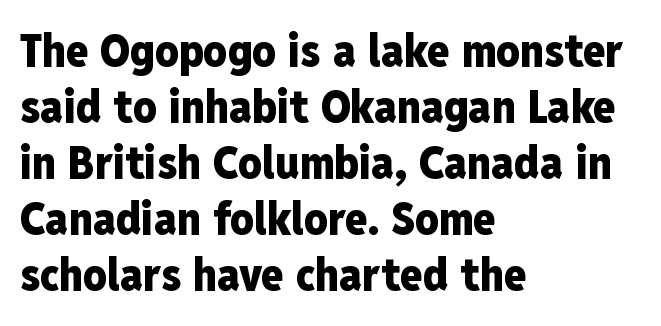
The image shows 46 px heavy, condensed sans-serif type, upright; set left-aligned, line spacing 1.22x, normal letter spacing, not underlined; low stroke contrast and a medium x-height.
